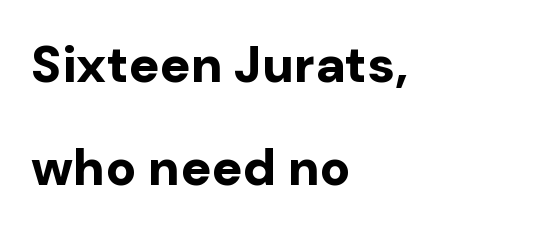
The sample has been set heavy, in full bold. When letters stand straight like this, we call the style roman or upright. Each letter keeps its own natural width here, so spacing adapts to shape. The rag falls on the right side of this text block.
